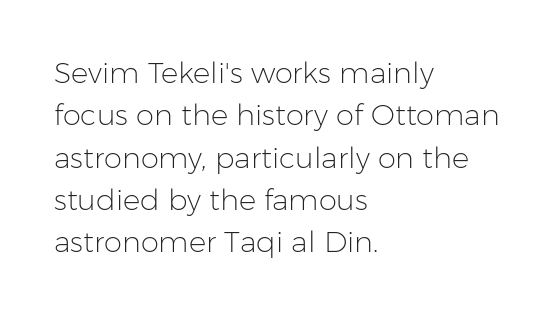
Q: Is the text bold? A: No.
Q: Is the text italic (slanted)? A: No, it is upright.
Q: Is the typeface a serif or a sans-serif typeface? A: Sans-serif.
Q: Is the text underlined? A: No.
Q: How is the paragraph aligned? A: Left-aligned.
Q: Is the spacing between letters normal or unusually wide? A: Normal.
Q: Is the spacing between lines tight, normal or loose? A: Normal.
Q: Width (condensed, normal, or wide)? A: Normal.
Q: Stroke contrast? A: Low.
Q: x-height? A: Medium.
Q: Monospaced? A: No.
